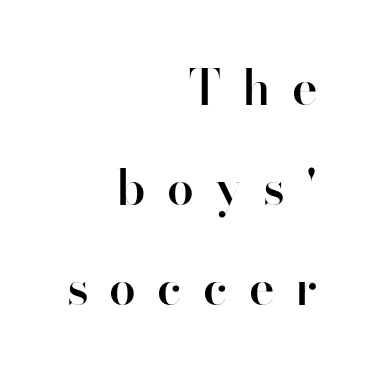
Q: Is the text bold? A: Semi-bold.
Q: Is the text italic (slanted)? A: No, it is upright.
Q: Is the typeface a serif or a sans-serif typeface? A: Sans-serif.
Q: Is the text underlined? A: No.
Q: How is the paragraph aligned? A: Right-aligned.
Q: Is the spacing between letters normal or unusually wide? A: Unusually wide.
Q: Is the spacing between lines tight, normal or loose? A: Loose.
Q: Width (condensed, normal, or wide)? A: Normal.
Q: Stroke contrast? A: High.
Q: x-height? A: Small.
Q: Monospaced? A: No.
